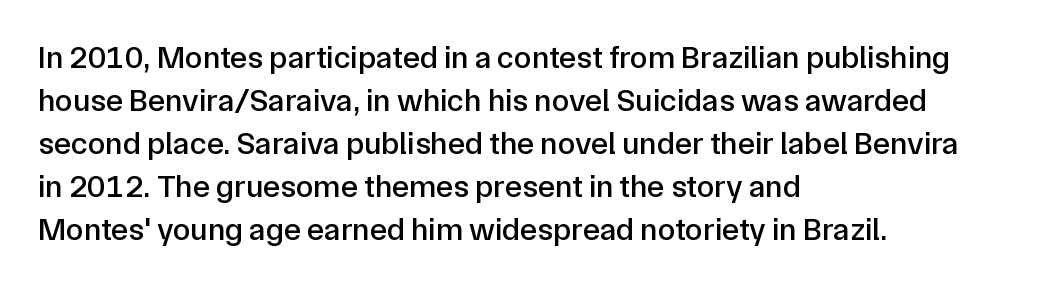
The image shows 32 px sans-serif type, upright; set left-aligned, normal line spacing (1.34x), normal letter spacing, not underlined; low stroke contrast and a medium x-height.
